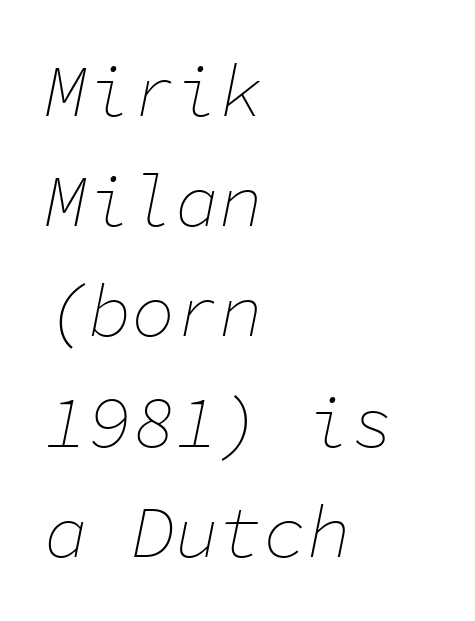
{"italic": "yes", "lean": "right", "slant_degrees": 11, "bold": "no", "weight": "thin", "width": "normal", "stroke_contrast": "low", "x_height": "medium", "monospaced": "yes", "underline": "no", "align": "left", "line_spacing": "normal", "line_spacing_ratio": 1.51, "letter_spacing": "normal", "letter_spacing_em": 0.0, "glyph_px": 73}
